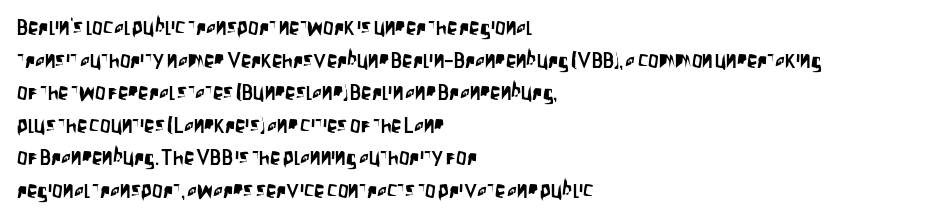
The line-height multiplier appears to be the usual default. Posture: straight, roman, zero tilt. This sample uses plain, unmodified letter spacing. No word sits above an underline.
